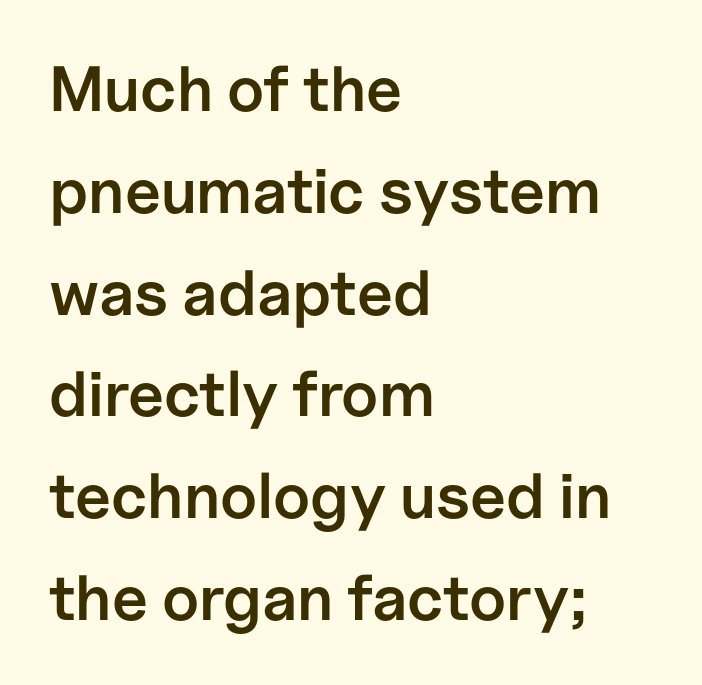
{"serif": "no", "italic": "no", "bold": "semi", "weight": "semibold", "width": "normal", "stroke_contrast": "low", "x_height": "medium", "monospaced": "no", "underline": "no", "align": "left", "line_spacing": "normal", "line_spacing_ratio": 1.59, "letter_spacing": "normal", "letter_spacing_em": 0.0, "glyph_px": 64}
